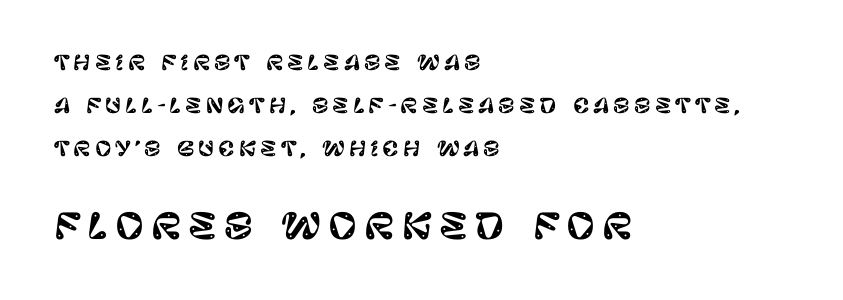
Q: Is the text italic (slanted)? A: Yes.
Q: Is the typeface a serif or a sans-serif typeface? A: Sans-serif.
Q: Is the text underlined? A: No.
Q: How is the paragraph aligned? A: Left-aligned.
Q: Is the spacing between letters normal or unusually wide? A: Unusually wide.
Q: Is the spacing between lines tight, normal or loose? A: Loose.
Q: Which block of text is set in a larger size, the first (top) or the second (bottom)? A: The second (bottom) one.
Q: Width (condensed, normal, or wide)? A: Normal.
Q: Stroke contrast? A: Low.
Q: x-height? A: Large.
Q: Monospaced? A: No.
